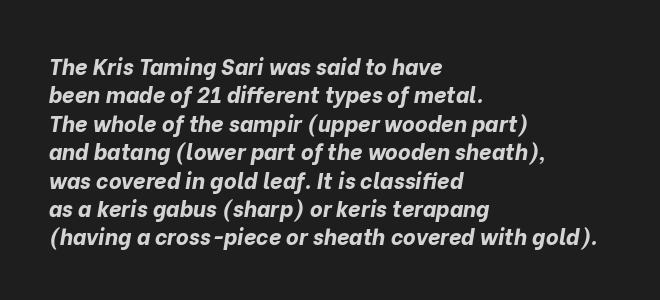
{"italic": "yes", "lean": "right", "slant_degrees": 10, "bold": "yes", "underline": "no", "align": "left", "line_spacing": "normal", "line_spacing_ratio": 1.29, "letter_spacing": "normal", "letter_spacing_em": 0.0, "glyph_px": 22}
